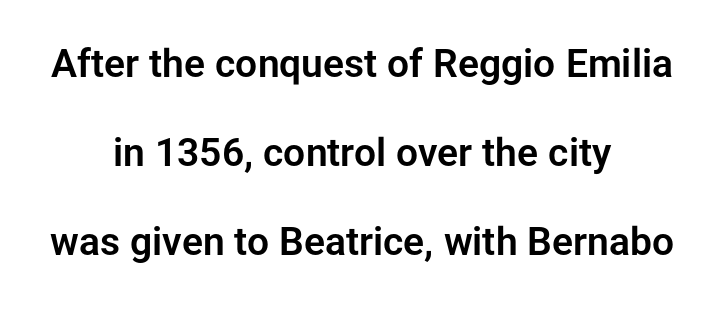
Q: Is the text italic (slanted)? A: No, it is upright.
Q: Is the typeface a serif or a sans-serif typeface? A: Sans-serif.
Q: Is the text underlined? A: No.
Q: How is the paragraph aligned? A: Centered.
Q: Is the spacing between letters normal or unusually wide? A: Normal.
Q: Is the spacing between lines tight, normal or loose? A: Loose.
Q: Width (condensed, normal, or wide)? A: Normal.
Q: Stroke contrast? A: Low.
Q: x-height? A: Medium.
Q: Monospaced? A: No.
